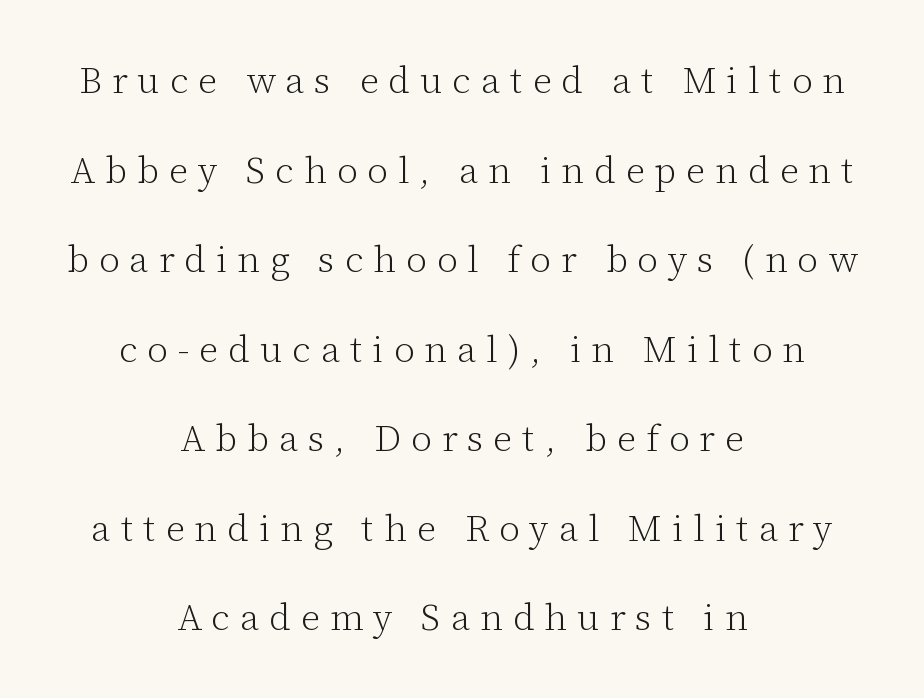
{"serif": "yes", "italic": "no", "bold": "no", "weight": "light", "width": "normal", "stroke_contrast": "low", "x_height": "medium", "monospaced": "no", "underline": "no", "align": "center", "line_spacing": "loose", "line_spacing_ratio": 2.42, "letter_spacing": "wide", "letter_spacing_em": 0.27, "glyph_px": 37}
